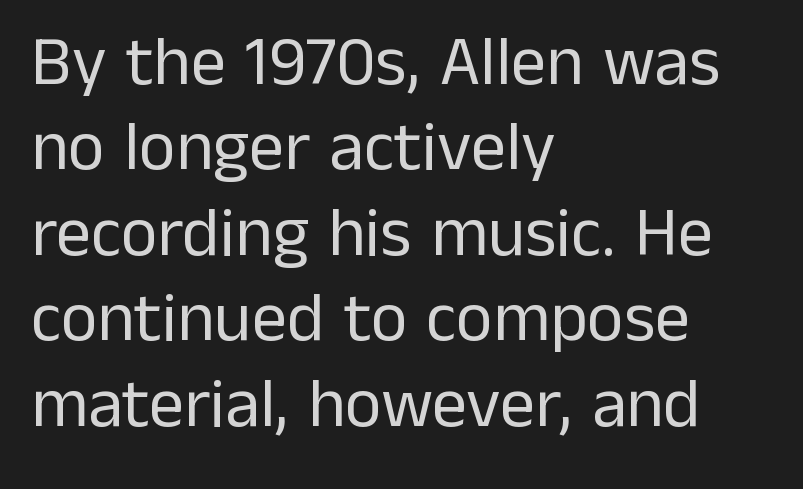
{"serif": "no", "italic": "no", "bold": "no", "weight": "regular", "width": "normal", "stroke_contrast": "low", "x_height": "medium", "monospaced": "no", "underline": "no", "align": "left", "line_spacing_ratio": 1.22, "letter_spacing": "normal", "letter_spacing_em": 0.0, "glyph_px": 70}
